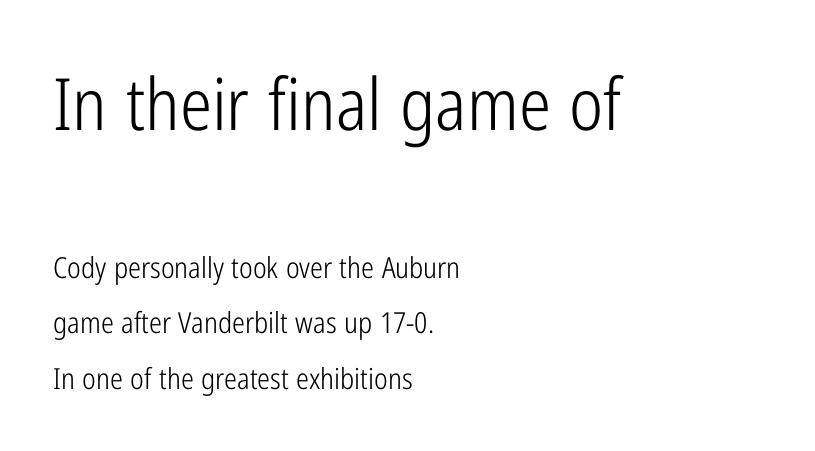
A typesetter would call this proportional, since set widths differ per character. The paragraph has a hard left edge and a soft right edge. Glyph-to-glyph distance matches everyday printed text. The letters in the upper block stand taller than those in the block below. Letters rest on an invisible, unmarked baseline.
